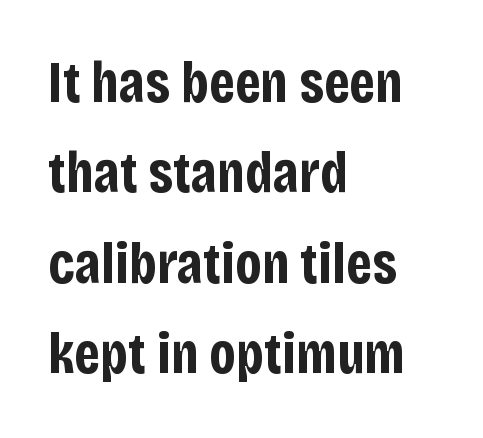
{"serif": "no", "italic": "no", "bold": "yes", "weight": "bold", "width": "condensed", "stroke_contrast": "low", "x_height": "large", "monospaced": "no", "underline": "no", "align": "left", "line_spacing": "normal", "line_spacing_ratio": 1.56, "letter_spacing": "normal", "letter_spacing_em": 0.0, "glyph_px": 58}
